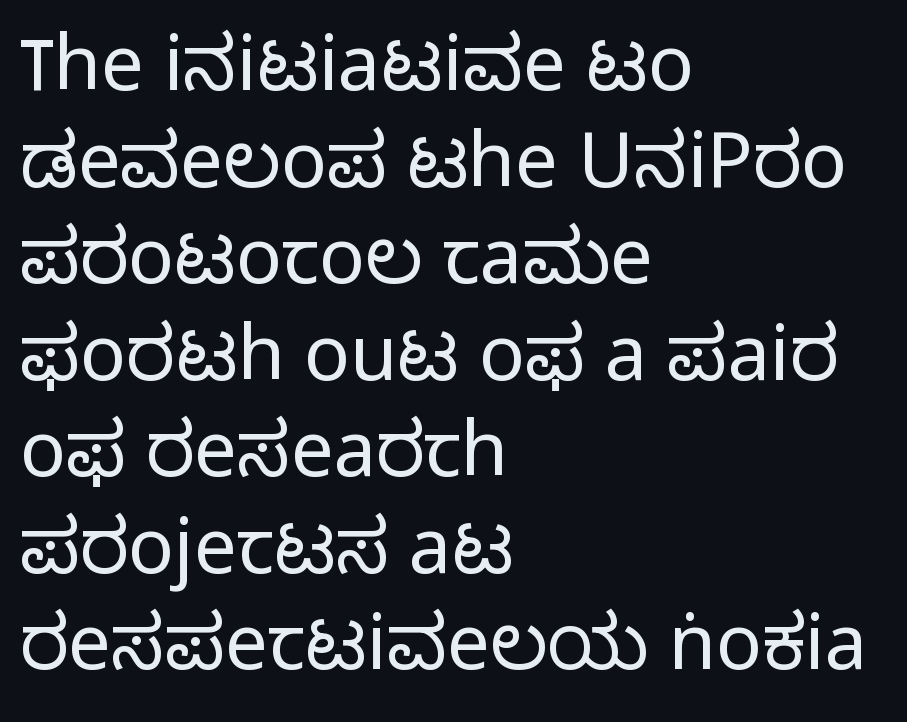
Q: Is the text bold? A: No.
Q: Is the text italic (slanted)? A: No, it is upright.
Q: Is the typeface a serif or a sans-serif typeface? A: Sans-serif.
Q: Is the text underlined? A: No.
Q: How is the paragraph aligned? A: Left-aligned.
Q: Is the spacing between letters normal or unusually wide? A: Normal.
Q: Is the spacing between lines tight, normal or loose? A: Normal.
Q: Width (condensed, normal, or wide)? A: Normal.
Q: Stroke contrast? A: Low.
Q: x-height? A: Medium.
Q: Monospaced? A: No.
